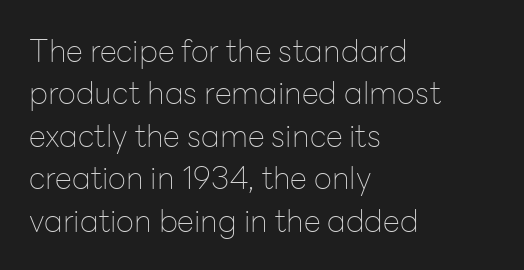
Think of a printed novel: that variable character pitch is what you see here. Lines of text with bare space underneath. Weight: regular or lighter. A student would call this left alignment; a typographer would say flush left, rag right. Grotesque or geometric, the face here clearly has no serifs.
